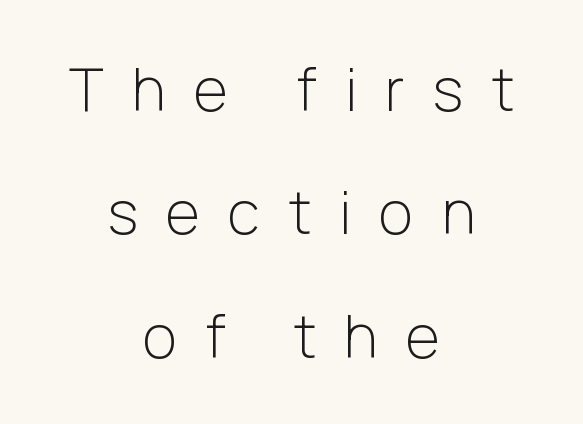
{"serif": "no", "italic": "no", "bold": "no", "weight": "light", "width": "normal", "stroke_contrast": "low", "x_height": "medium", "monospaced": "no", "underline": "no", "align": "center", "line_spacing": "loose", "line_spacing_ratio": 2.09, "letter_spacing": "wide", "letter_spacing_em": 0.48, "glyph_px": 59}
